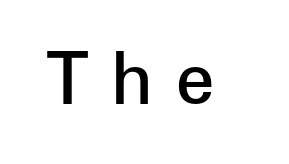
The image shows 71 px semibold sans-serif type, upright; set unusually wide letter spacing (+0.31 em), not underlined; low stroke contrast and a medium x-height.
